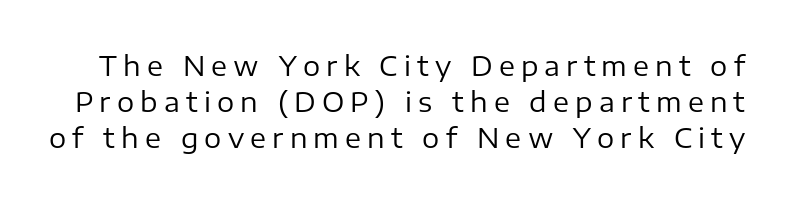
Q: Is the text bold? A: No.
Q: Is the text italic (slanted)? A: No, it is upright.
Q: Is the text underlined? A: No.
Q: Is the spacing between letters normal or unusually wide? A: Unusually wide.
Q: Is the spacing between lines tight, normal or loose? A: Normal.
